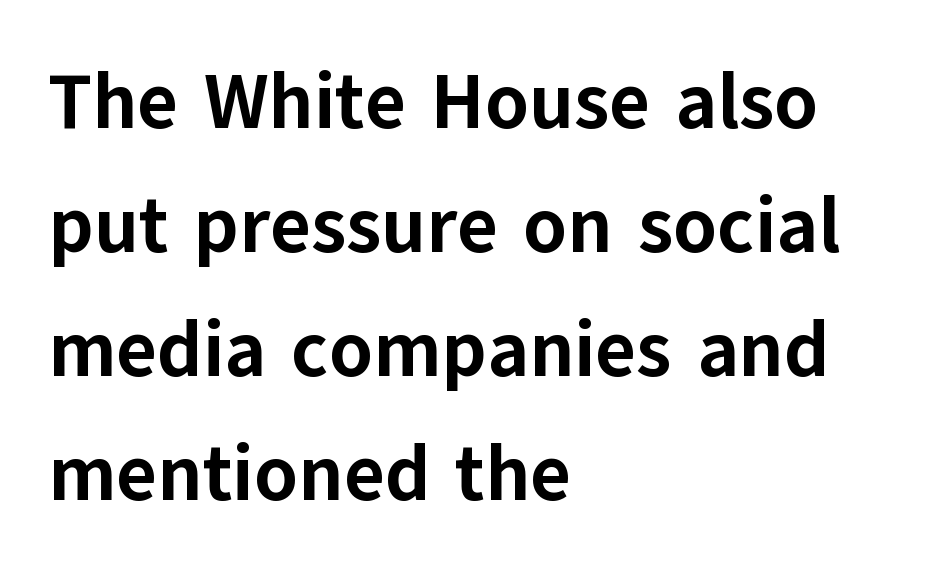
Style check: upright. The font family rendered here belongs to the sans-serif group. The rendering keeps characters at their native spacing. The specimen omits any rule beneath the text block's lines. Typeset ragged right — the left edge is the straight one.
